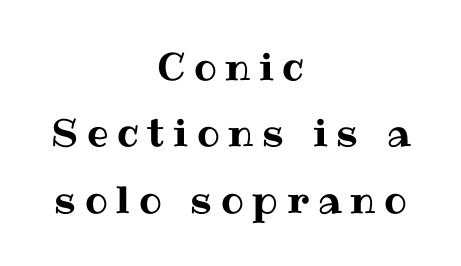
Q: Is the text italic (slanted)? A: No, it is upright.
Q: Is the text underlined? A: No.
Q: How is the paragraph aligned? A: Centered.
Q: Is the spacing between letters normal or unusually wide? A: Unusually wide.
Q: Width (condensed, normal, or wide)? A: Normal.
Q: Stroke contrast? A: Medium.
Q: x-height? A: Medium.
Q: Monospaced? A: No.
